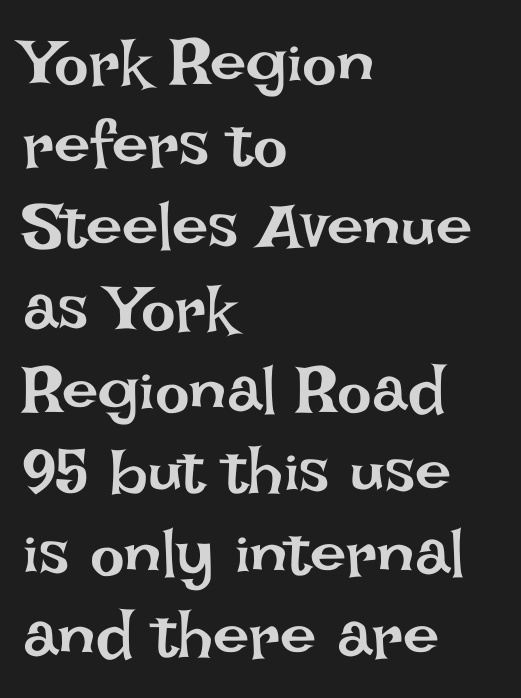
{"italic": "no", "bold": "no", "weight": "regular", "width": "normal", "stroke_contrast": "low", "x_height": "large", "monospaced": "no", "underline": "no", "align": "left", "line_spacing": "normal", "line_spacing_ratio": 1.26, "letter_spacing": "normal", "letter_spacing_em": 0.0, "glyph_px": 65}
